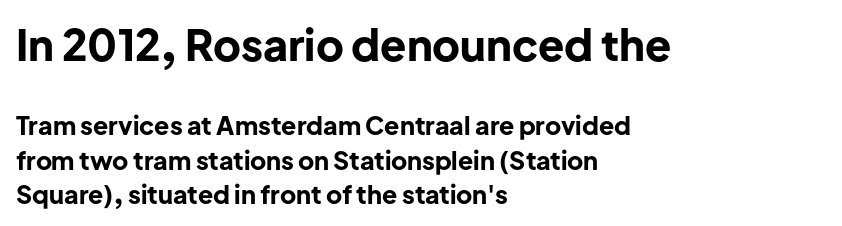
Q: Is the text bold? A: Yes.
Q: Is the text italic (slanted)? A: No, it is upright.
Q: Is the typeface a serif or a sans-serif typeface? A: Sans-serif.
Q: Is the text underlined? A: No.
Q: How is the paragraph aligned? A: Left-aligned.
Q: Is the spacing between letters normal or unusually wide? A: Normal.
Q: Is the spacing between lines tight, normal or loose? A: Normal.
Q: Which block of text is set in a larger size, the first (top) or the second (bottom)? A: The first (top) one.
Q: Width (condensed, normal, or wide)? A: Normal.
Q: Stroke contrast? A: Low.
Q: x-height? A: Medium.
Q: Monospaced? A: No.
